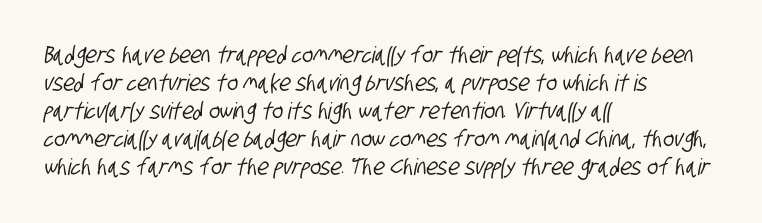
Q: Is the text underlined? A: No.
Q: How is the paragraph aligned? A: Left-aligned.
Q: Is the spacing between letters normal or unusually wide? A: Normal.
